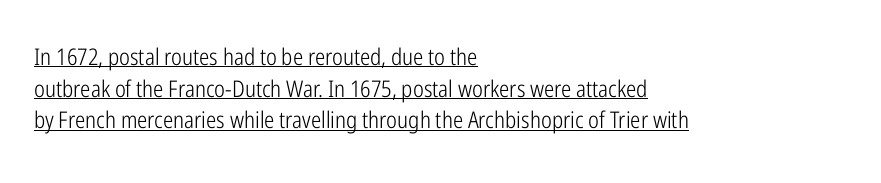
Compared with typical body copy, the letter spacing here is the same. The letterforms sit at book weight or below. If you drew a line through each stem, it would be perfectly vertical. Does a line run under the words? Yes, clearly.
